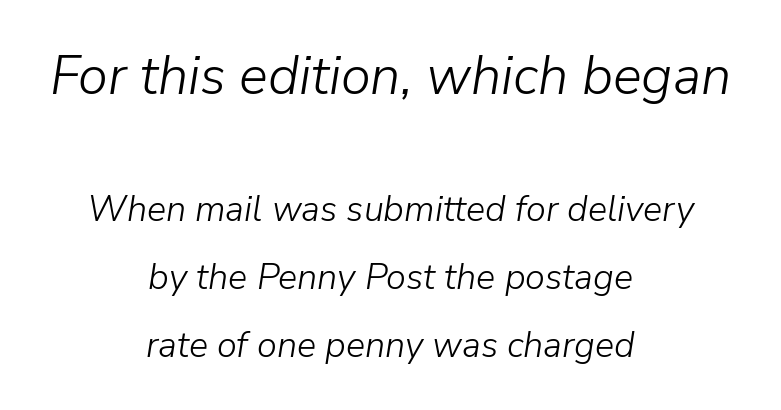
Q: Is the text bold? A: No.
Q: Is the text italic (slanted)? A: Yes, it leans right by about 9 degrees.
Q: Is the text underlined? A: No.
Q: How is the paragraph aligned? A: Centered.
Q: Is the spacing between letters normal or unusually wide? A: Normal.
Q: Which block of text is set in a larger size, the first (top) or the second (bottom)? A: The first (top) one.
Q: Width (condensed, normal, or wide)? A: Normal.
Q: Stroke contrast? A: Low.
Q: x-height? A: Medium.
Q: Monospaced? A: No.
